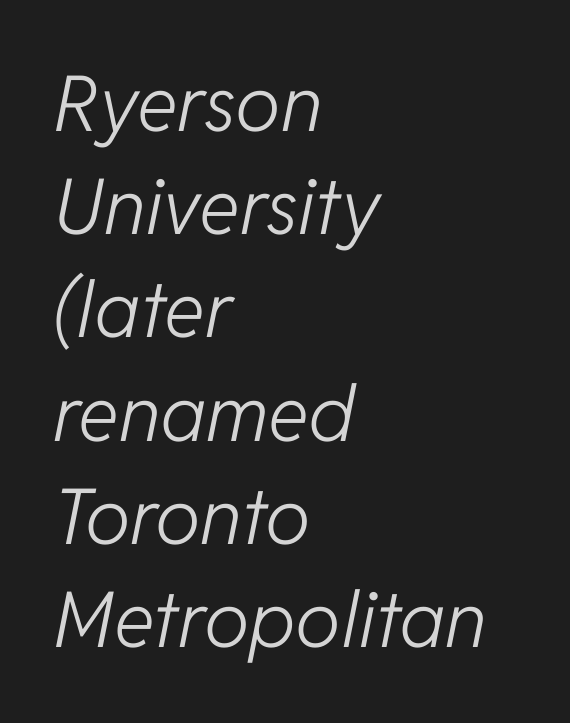
{"italic": "yes", "lean": "right", "slant_degrees": 11, "bold": "no", "weight": "light", "width": "normal", "stroke_contrast": "low", "x_height": "medium", "monospaced": "no", "underline": "no", "align": "left", "line_spacing": "normal", "line_spacing_ratio": 1.34, "letter_spacing": "normal", "letter_spacing_em": 0.0, "glyph_px": 77}
